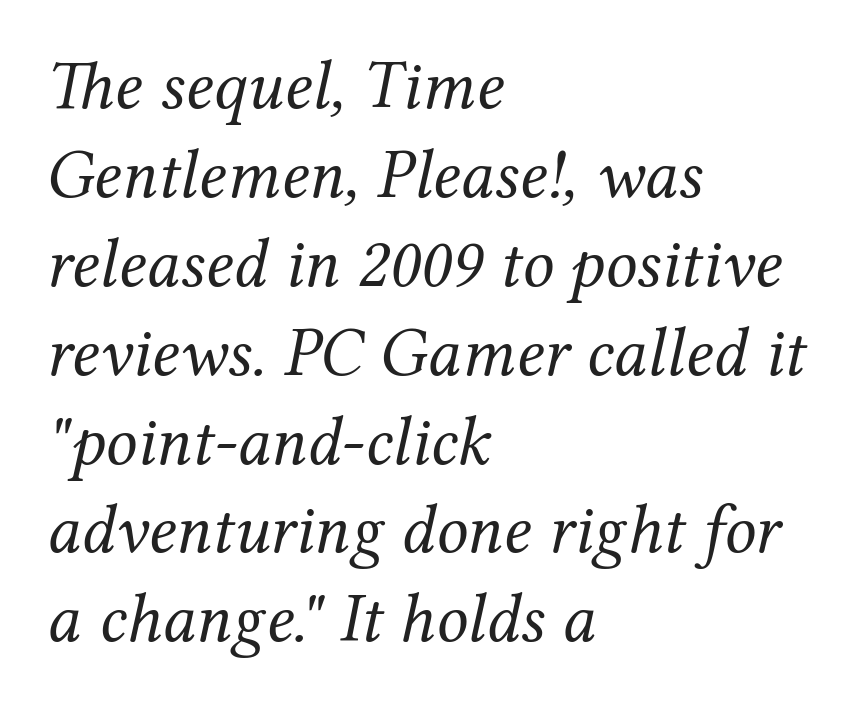
The image shows 70 px regular-weight serif type, italic (leaning right); set left-aligned, normal line spacing (1.27x), normal letter spacing, not underlined; medium stroke contrast and a medium x-height.
